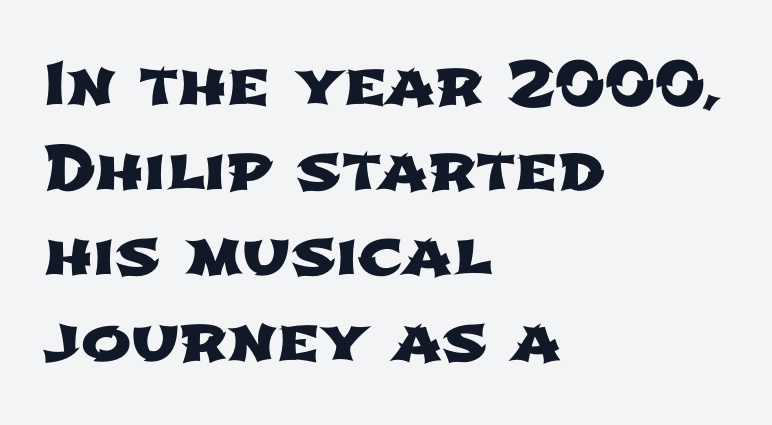
Q: Is the typeface a serif or a sans-serif typeface? A: Sans-serif.
Q: Is the text underlined? A: No.
Q: How is the paragraph aligned? A: Left-aligned.
Q: Is the spacing between letters normal or unusually wide? A: Normal.
Q: Is the spacing between lines tight, normal or loose? A: Normal.
Q: Width (condensed, normal, or wide)? A: Wide.
Q: Stroke contrast? A: Low.
Q: x-height? A: Medium.
Q: Monospaced? A: No.
